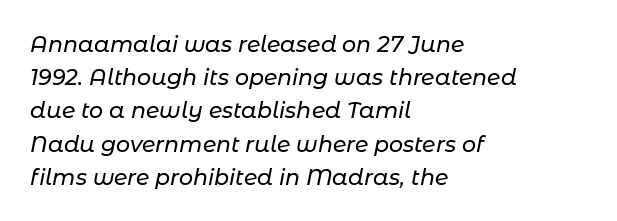
The image shows 22 px text type, italic (leaning right); set left-aligned, normal line spacing (1.51x), normal letter spacing, not underlined.
